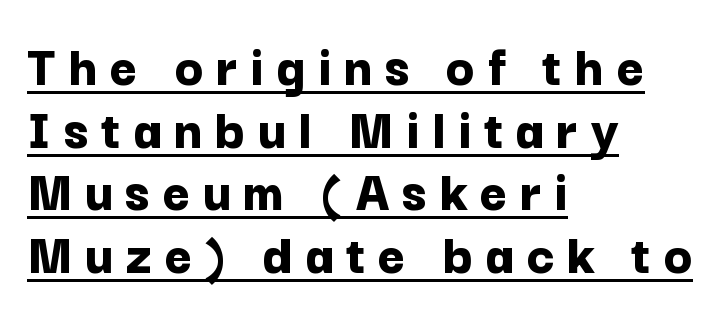
This rendering features underlined lettering. Leading is clearly below the norm, producing a dense column. The rendering uses a bold face; every stroke is thick and dark. Ascenders rise straight up at ninety degrees. Proportional: the letters do not fall into vertical columns. A student would call this left alignment; a typographer would say flush left, rag right.
